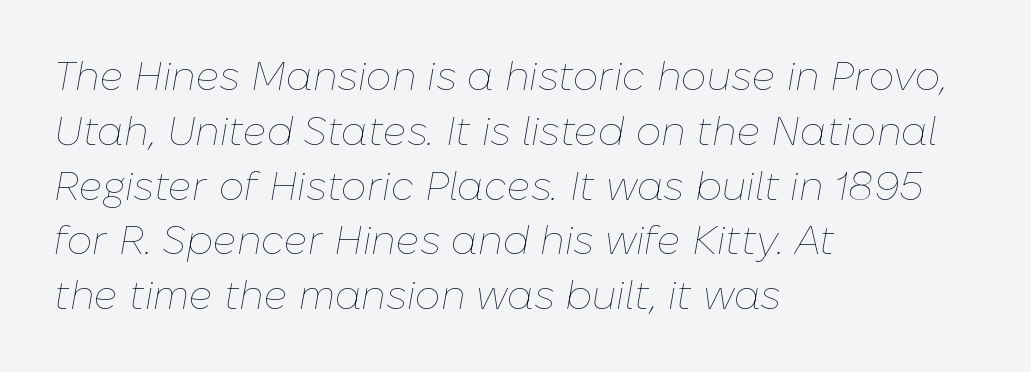
Look at the tracking — it's just the regular setting, nothing added. The typography opts for an oblique posture over an upright one. Type without underlining. Do the characters align in a grid? No, the font is proportional. Honestly, the row spacing looks completely unremarkable. No chunkiness to these letters — they're not bold.
